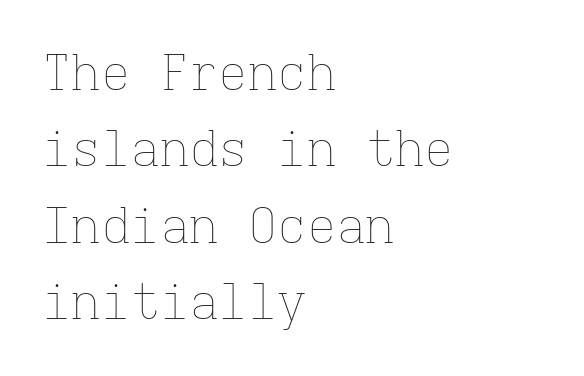
The specimen reads as upright at a glance. Leading: standard. The specimen omits any rule beneath the text block's lines. The letters march in equal steps, a hallmark of fixed-pitch type. Horizontally, the lines are justified to the leading edge only. Default kerning and tracking; the words read as compact shapes.
